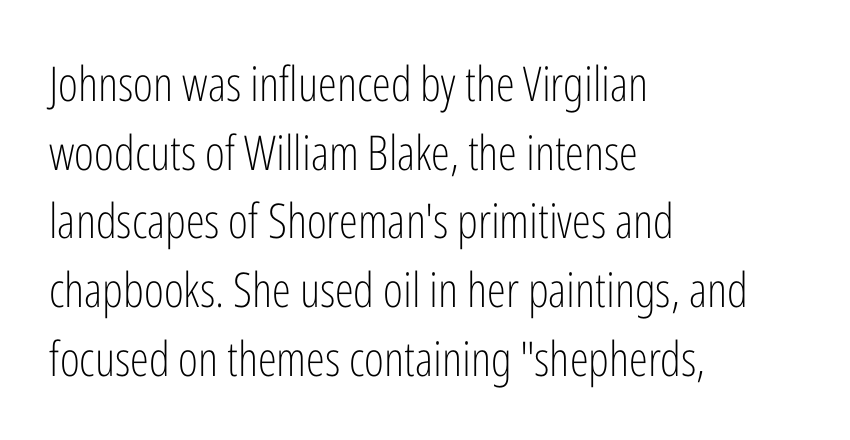
Q: Is the text bold? A: No.
Q: Is the text italic (slanted)? A: No, it is upright.
Q: Is the typeface a serif or a sans-serif typeface? A: Sans-serif.
Q: Is the text underlined? A: No.
Q: How is the paragraph aligned? A: Left-aligned.
Q: Is the spacing between letters normal or unusually wide? A: Normal.
Q: Is the spacing between lines tight, normal or loose? A: Normal.
Q: Width (condensed, normal, or wide)? A: Condensed.
Q: Stroke contrast? A: Low.
Q: x-height? A: Medium.
Q: Monospaced? A: No.
